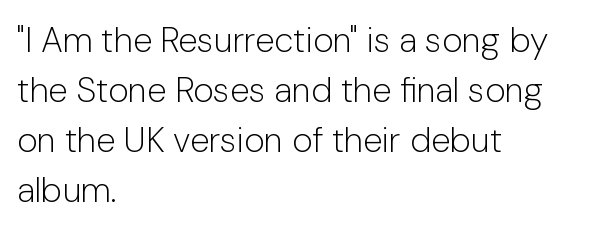
Reading down the block, your eye returns to a fixed left position each line. The typeface chosen for these lines omits serifs. Is the letter spacing exaggerated? No — it looks like the ordinary default. Glance below the letters and you will spot only blank space.
